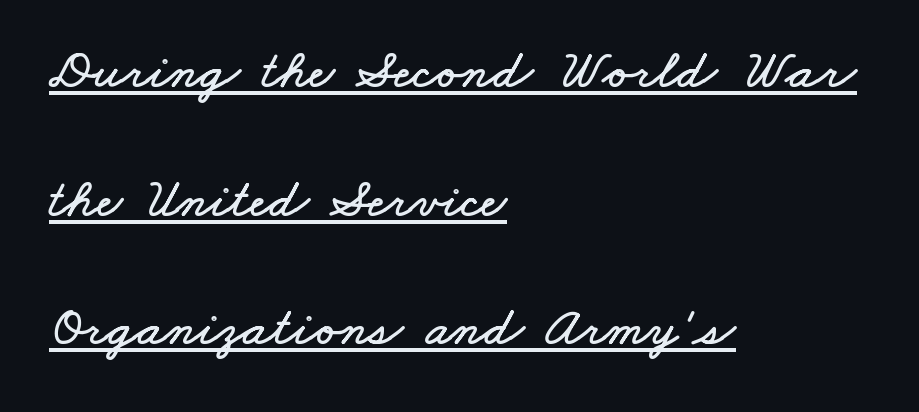
The rendered words wear a rule along their underside. Nothing unusual about the tracking: characters are spaced as the font intends. Each letter keeps its own natural width here, so spacing adapts to shape. The vertical gap from one line to the next is large.
